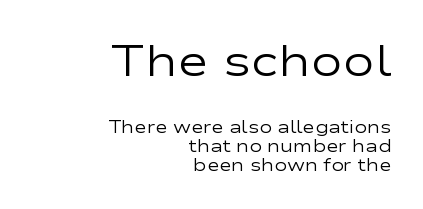
{"serif": "no", "italic": "no", "bold": "no", "weight": "regular", "width": "wide", "stroke_contrast": "low", "x_height": "medium", "monospaced": "no", "underline": "no", "align": "right", "line_spacing": "tight", "line_spacing_ratio": 1.12, "letter_spacing": "normal", "letter_spacing_em": 0.0, "larger_block": "first", "size_ratio": 2.53, "glyph_px": 43}
